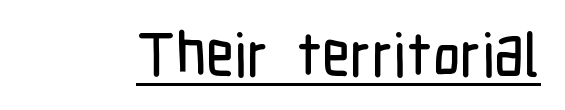
Q: Is the text italic (slanted)? A: No, it is upright.
Q: Is the typeface a serif or a sans-serif typeface? A: Sans-serif.
Q: Is the text underlined? A: Yes.
Q: Is the spacing between letters normal or unusually wide? A: Normal.
Q: Width (condensed, normal, or wide)? A: Condensed.
Q: Stroke contrast? A: Low.
Q: x-height? A: Medium.
Q: Monospaced? A: No.
